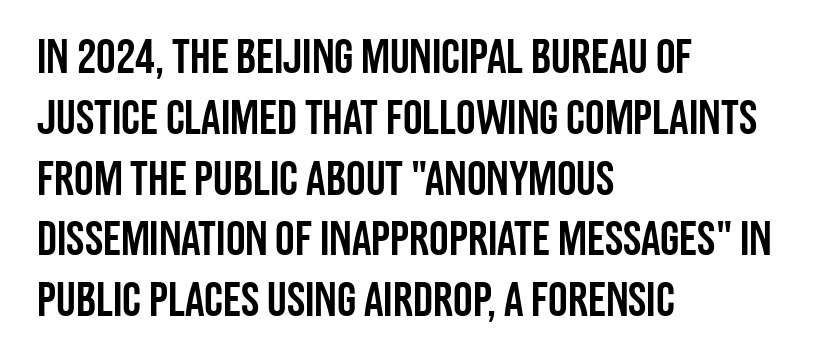
Q: Is the text italic (slanted)? A: No, it is upright.
Q: Is the typeface a serif or a sans-serif typeface? A: Sans-serif.
Q: Is the text underlined? A: No.
Q: How is the paragraph aligned? A: Left-aligned.
Q: Is the spacing between letters normal or unusually wide? A: Normal.
Q: Width (condensed, normal, or wide)? A: Condensed.
Q: Stroke contrast? A: Low.
Q: x-height? A: Large.
Q: Monospaced? A: No.
